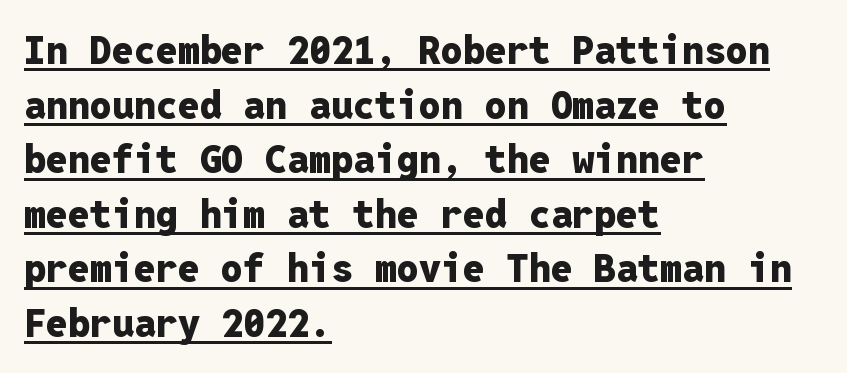
The image shows 39 px heavy sans-serif type, upright, monospaced; set left-aligned, normal line spacing (1.4x), normal letter spacing, underlined; low stroke contrast and a medium x-height.
